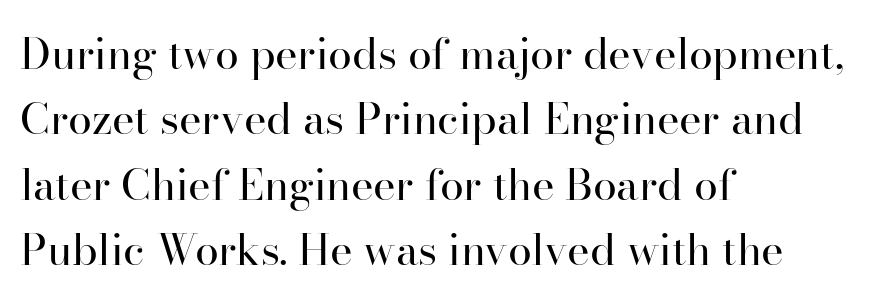
The image shows 43 px regular-weight serif type, upright; set left-aligned, normal line spacing (1.52x), normal letter spacing, not underlined; high stroke contrast and a small x-height.
